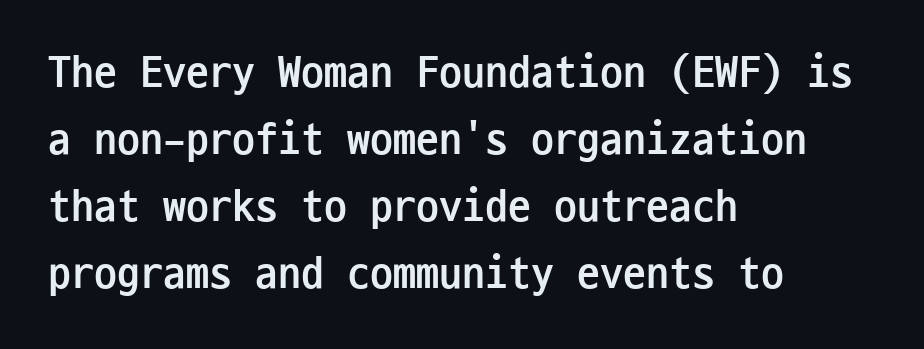
Q: Is the text bold? A: Yes.
Q: Is the text italic (slanted)? A: No, it is upright.
Q: Is the typeface a serif or a sans-serif typeface? A: Sans-serif.
Q: Is the text underlined? A: No.
Q: How is the paragraph aligned? A: Left-aligned.
Q: Is the spacing between letters normal or unusually wide? A: Normal.
Q: Is the spacing between lines tight, normal or loose? A: Normal.
Q: Width (condensed, normal, or wide)? A: Condensed.
Q: Stroke contrast? A: Low.
Q: x-height? A: Medium.
Q: Monospaced? A: Yes.
